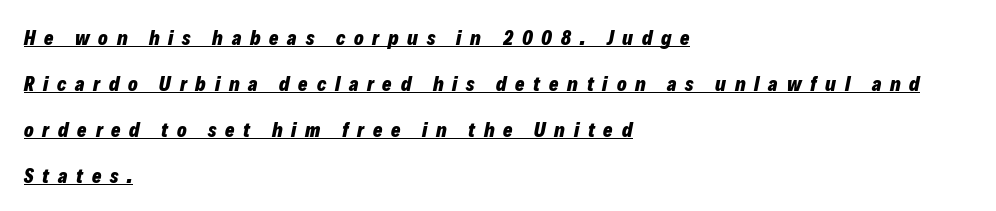
Each line of the rendering has a horizontal stroke beneath the glyphs. What weight is shown? A full bold with thick strokes. Caption: expanded tracking, letters set apart. The setting favours the left margin, as ordinary paragraphs usually do.
